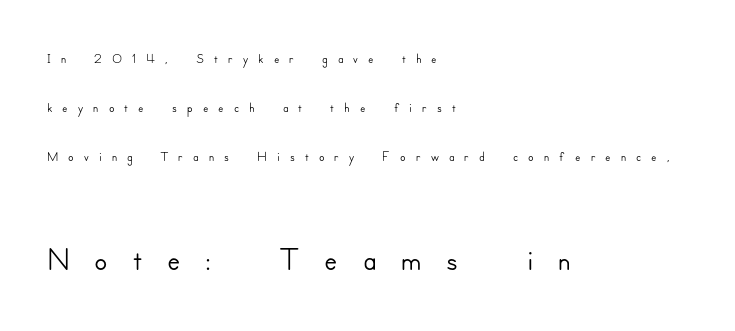
{"serif": "no", "italic": "no", "width": "normal", "stroke_contrast": "low", "x_height": "small", "monospaced": "no", "underline": "no", "align": "left", "line_spacing": "loose", "line_spacing_ratio": 2.44, "letter_spacing": "wide", "letter_spacing_em": 0.5, "larger_block": "second", "size_ratio": 2.45, "glyph_px": 49}
